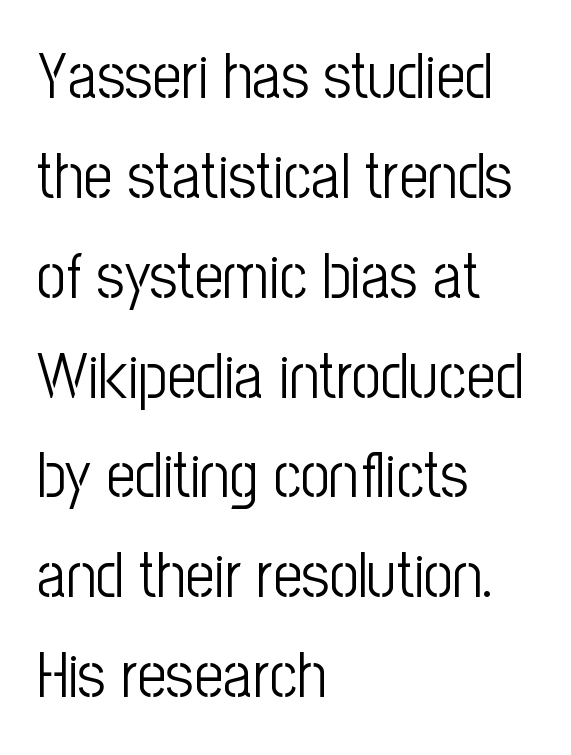
Q: Is the text bold? A: No.
Q: Is the text italic (slanted)? A: No, it is upright.
Q: Is the typeface a serif or a sans-serif typeface? A: Sans-serif.
Q: Is the text underlined? A: No.
Q: How is the paragraph aligned? A: Left-aligned.
Q: Is the spacing between letters normal or unusually wide? A: Normal.
Q: Is the spacing between lines tight, normal or loose? A: Normal.
Q: Width (condensed, normal, or wide)? A: Condensed.
Q: Stroke contrast? A: Low.
Q: x-height? A: Medium.
Q: Monospaced? A: No.
